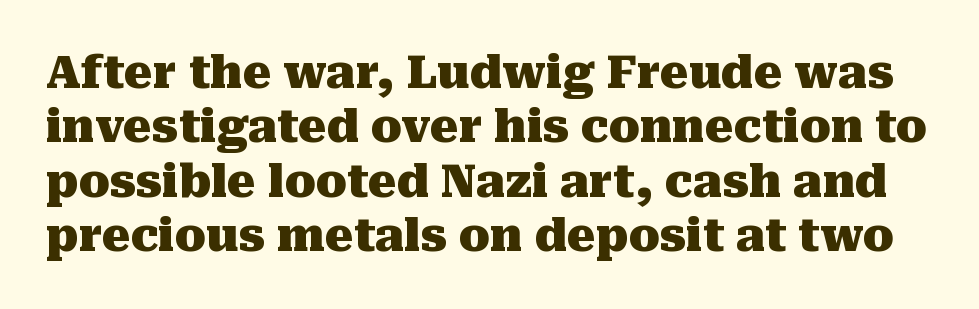
Looks like regular typesetting: each glyph gets only the width it needs. This is roman type, the default non-slanted kind. The font is running at its bold setting. The typeface chosen for these lines features serifs.
